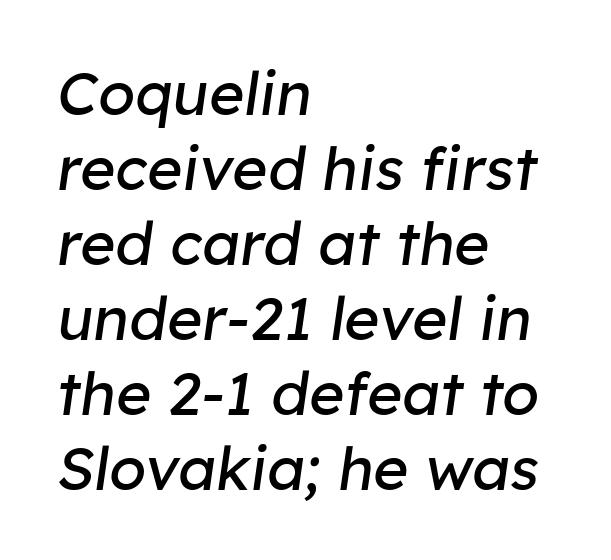
Q: Is the text bold? A: No.
Q: Is the text italic (slanted)? A: Yes, it leans right by about 8 degrees.
Q: Is the text underlined? A: No.
Q: How is the paragraph aligned? A: Left-aligned.
Q: Is the spacing between letters normal or unusually wide? A: Normal.
Q: Is the spacing between lines tight, normal or loose? A: Normal.
Q: Width (condensed, normal, or wide)? A: Normal.
Q: Stroke contrast? A: Low.
Q: x-height? A: Medium.
Q: Monospaced? A: No.
